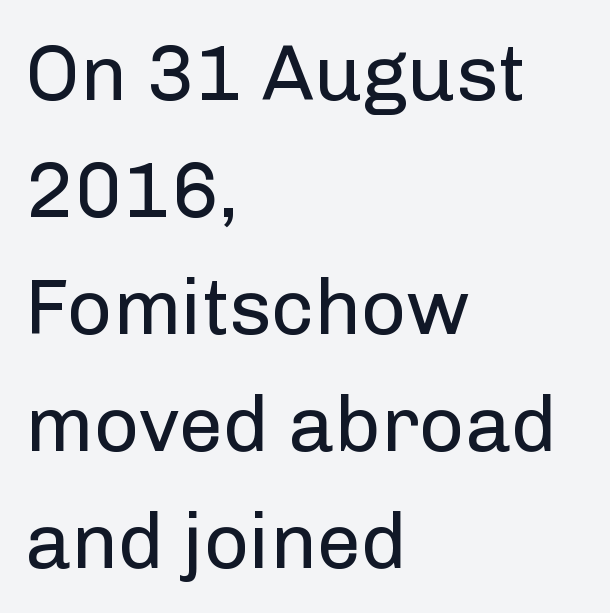
{"serif": "no", "italic": "no", "bold": "no", "weight": "regular", "width": "normal", "stroke_contrast": "low", "x_height": "medium", "monospaced": "no", "underline": "no", "align": "left", "line_spacing": "normal", "line_spacing_ratio": 1.48, "letter_spacing": "normal", "letter_spacing_em": 0.0, "glyph_px": 79}
